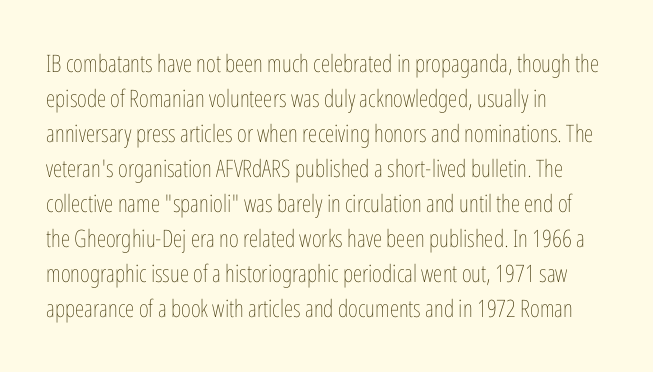
{"italic": "no", "bold": "no", "underline": "no", "align": "left", "line_spacing": "normal", "line_spacing_ratio": 1.46, "letter_spacing": "normal", "letter_spacing_em": 0.0, "glyph_px": 24}
